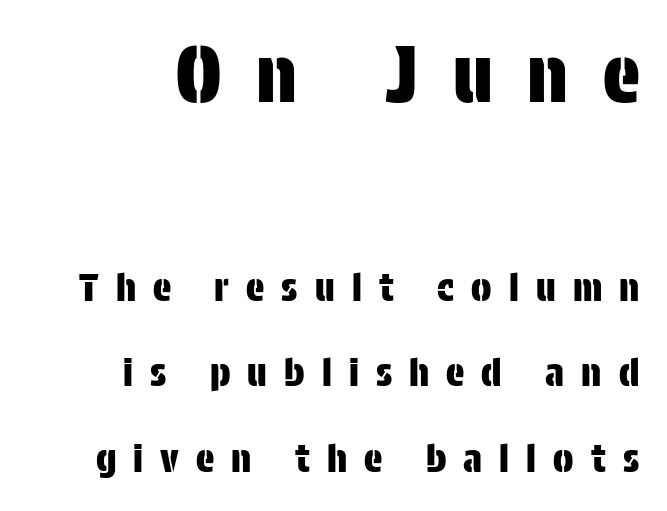
{"serif": "no", "italic": "no", "width": "condensed", "stroke_contrast": "low", "x_height": "large", "monospaced": "no", "underline": "no", "align": "right", "line_spacing": "loose", "line_spacing_ratio": 2.26, "letter_spacing": "wide", "letter_spacing_em": 0.45, "larger_block": "first", "size_ratio": 2.03, "glyph_px": 77}
